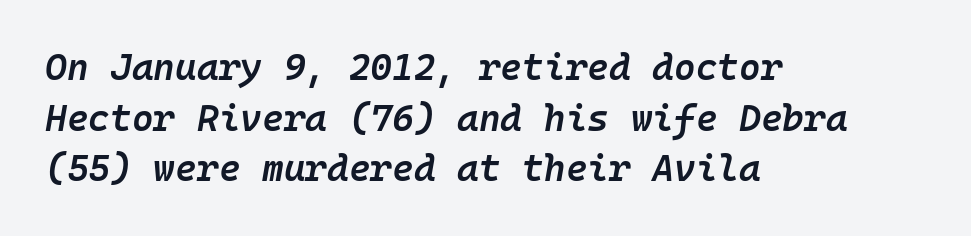
Q: Is the text bold? A: Semi-bold.
Q: Is the text italic (slanted)? A: Yes, it leans right by about 10 degrees.
Q: Is the text underlined? A: No.
Q: How is the paragraph aligned? A: Left-aligned.
Q: Is the spacing between letters normal or unusually wide? A: Normal.
Q: Is the spacing between lines tight, normal or loose? A: Normal.
Q: Width (condensed, normal, or wide)? A: Normal.
Q: Stroke contrast? A: Low.
Q: x-height? A: Medium.
Q: Monospaced? A: Yes.
